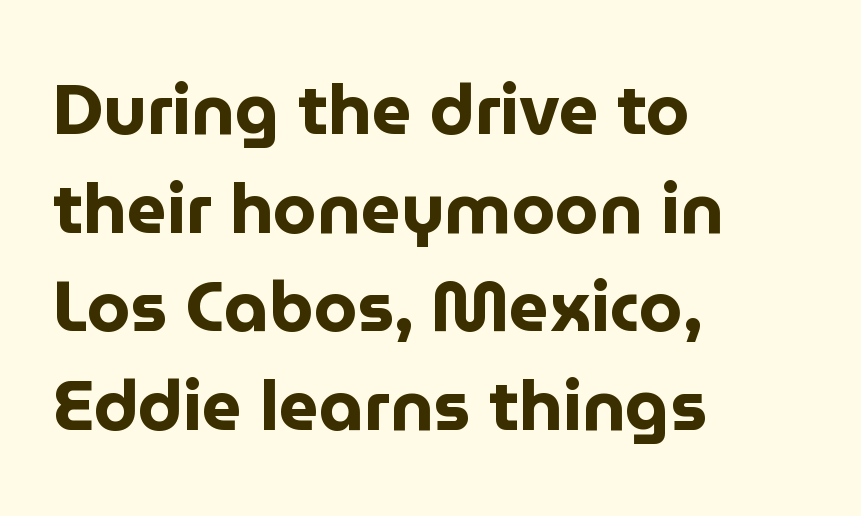
Q: Is the text bold? A: Yes.
Q: Is the text italic (slanted)? A: No, it is upright.
Q: Is the typeface a serif or a sans-serif typeface? A: Sans-serif.
Q: Is the text underlined? A: No.
Q: How is the paragraph aligned? A: Left-aligned.
Q: Is the spacing between letters normal or unusually wide? A: Normal.
Q: Is the spacing between lines tight, normal or loose? A: Normal.
Q: Width (condensed, normal, or wide)? A: Normal.
Q: Stroke contrast? A: Low.
Q: x-height? A: Medium.
Q: Monospaced? A: No.
